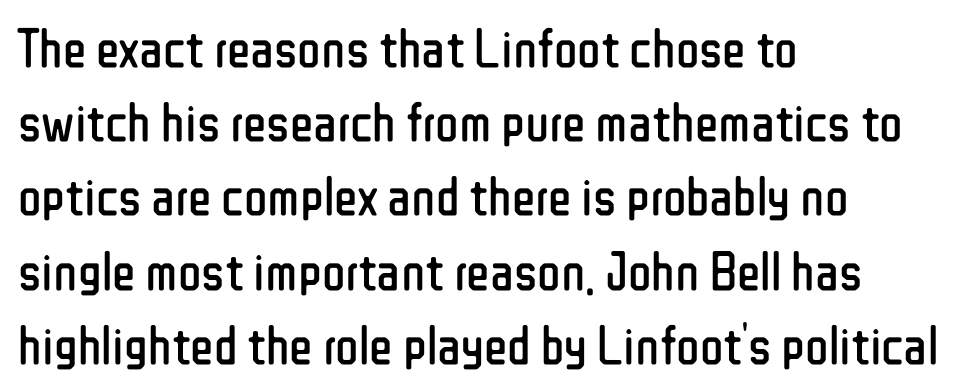
Q: Is the text bold? A: No.
Q: Is the text italic (slanted)? A: No, it is upright.
Q: Is the typeface a serif or a sans-serif typeface? A: Sans-serif.
Q: Is the text underlined? A: No.
Q: How is the paragraph aligned? A: Left-aligned.
Q: Is the spacing between letters normal or unusually wide? A: Normal.
Q: Is the spacing between lines tight, normal or loose? A: Normal.
Q: Width (condensed, normal, or wide)? A: Condensed.
Q: Stroke contrast? A: Low.
Q: x-height? A: Medium.
Q: Monospaced? A: No.
